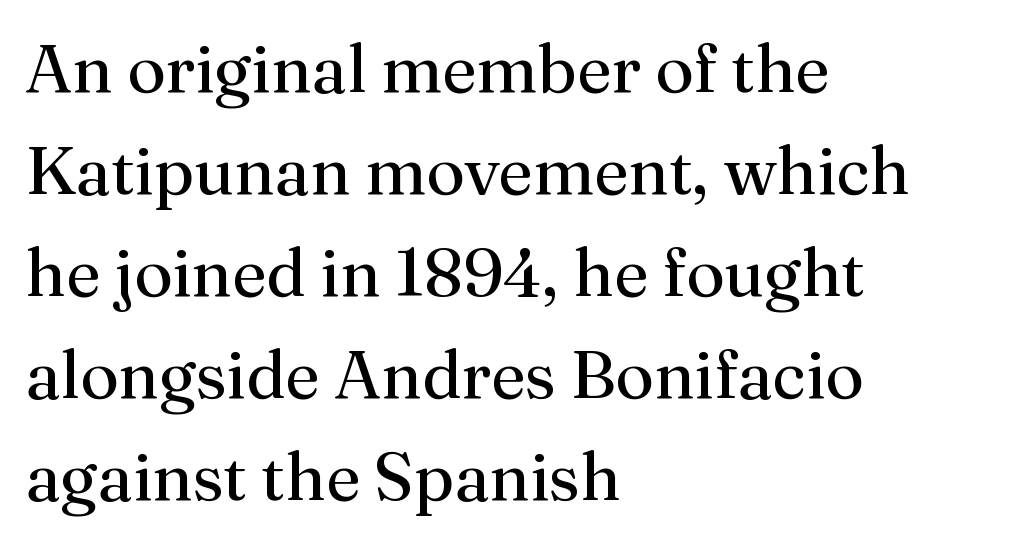
The image shows 68 px regular-weight serif type, upright; set left-aligned, normal line spacing (1.5x), normal letter spacing, not underlined; medium stroke contrast and a medium x-height.
